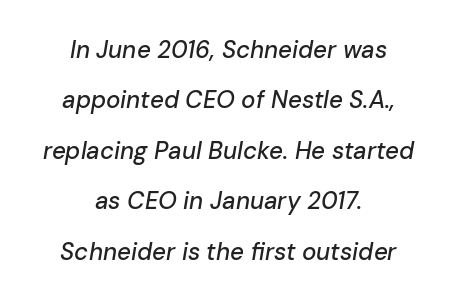
Q: Is the text italic (slanted)? A: Yes, it leans right by about 10 degrees.
Q: Is the text underlined? A: No.
Q: How is the paragraph aligned? A: Centered.
Q: Is the spacing between letters normal or unusually wide? A: Normal.
Q: Is the spacing between lines tight, normal or loose? A: Loose.
